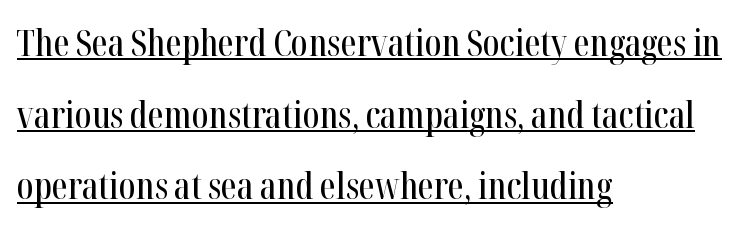
{"serif": "yes", "italic": "no", "width": "condensed", "stroke_contrast": "high", "x_height": "medium", "monospaced": "no", "underline": "yes", "align": "left", "line_spacing": "loose", "line_spacing_ratio": 1.99, "letter_spacing": "normal", "letter_spacing_em": 0.0, "glyph_px": 36}
